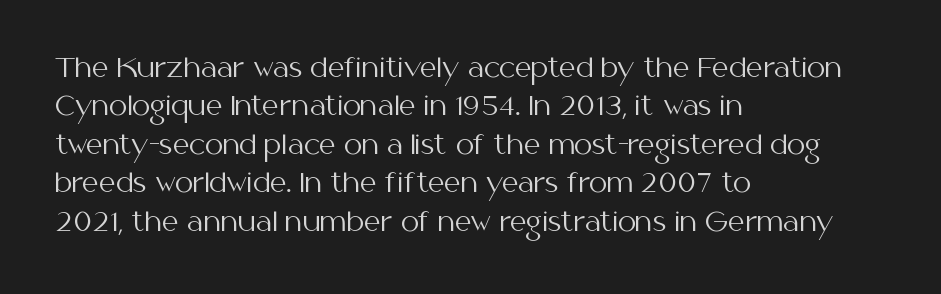
Leftover space on each line is placed entirely after the last word. The font sits on the lighter half of the weight spectrum, regular included. Here the glyphs are tracked normally, forming tight word shapes. Evenly set lines give the paragraph a standard silhouette. The area under the type is left untouched. The letters stand upright; this is a roman face.
